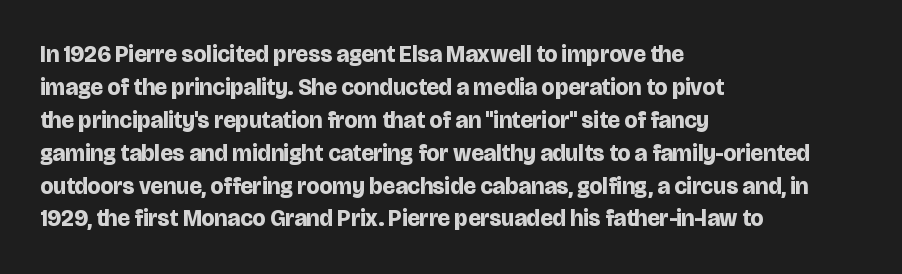
Q: Is the text bold? A: Yes.
Q: Is the text italic (slanted)? A: No, it is upright.
Q: Is the text underlined? A: No.
Q: How is the paragraph aligned? A: Left-aligned.
Q: Is the spacing between letters normal or unusually wide? A: Normal.
Q: Is the spacing between lines tight, normal or loose? A: Normal.
